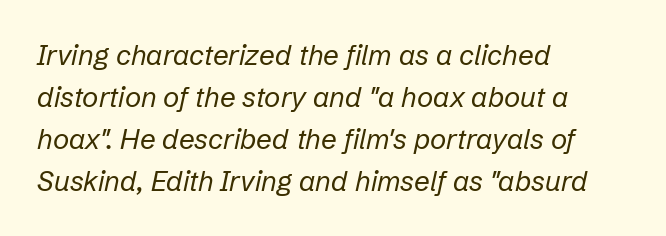
Note the varied advance widths — an 'i' is clearly narrower than an 'm'. Baseline-to-baseline distance is the conventional proportion of letter height. Is the type heavy? It reads as light-to-regular instead. Short note: letters normally spaced. The zone under the glyphs is completely vacant.
